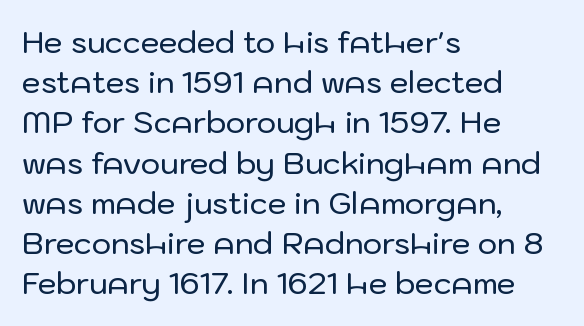
{"serif": "no", "italic": "no", "width": "normal", "stroke_contrast": "low", "x_height": "medium", "monospaced": "no", "underline": "no", "align": "left", "line_spacing": "normal", "line_spacing_ratio": 1.34, "letter_spacing": "normal", "letter_spacing_em": 0.0, "glyph_px": 30}
